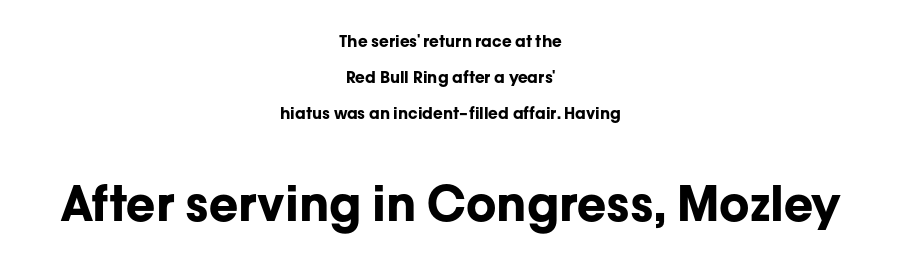
{"serif": "no", "italic": "no", "bold": "yes", "weight": "bold", "width": "normal", "stroke_contrast": "low", "x_height": "medium", "monospaced": "no", "underline": "no", "align": "center", "line_spacing": "loose", "line_spacing_ratio": 2.24, "letter_spacing": "normal", "letter_spacing_em": 0.0, "larger_block": "second", "size_ratio": 3.0, "glyph_px": 48}
